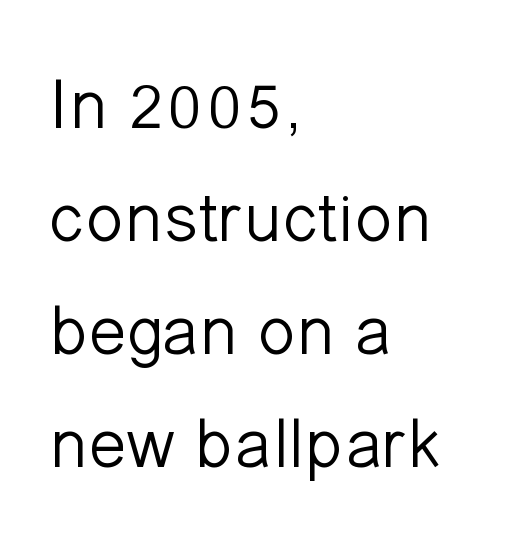
{"serif": "no", "italic": "no", "bold": "no", "weight": "light", "width": "normal", "stroke_contrast": "low", "x_height": "medium", "monospaced": "no", "underline": "no", "align": "left", "line_spacing": "normal", "line_spacing_ratio": 1.59, "letter_spacing": "normal", "letter_spacing_em": 0.0, "glyph_px": 71}
